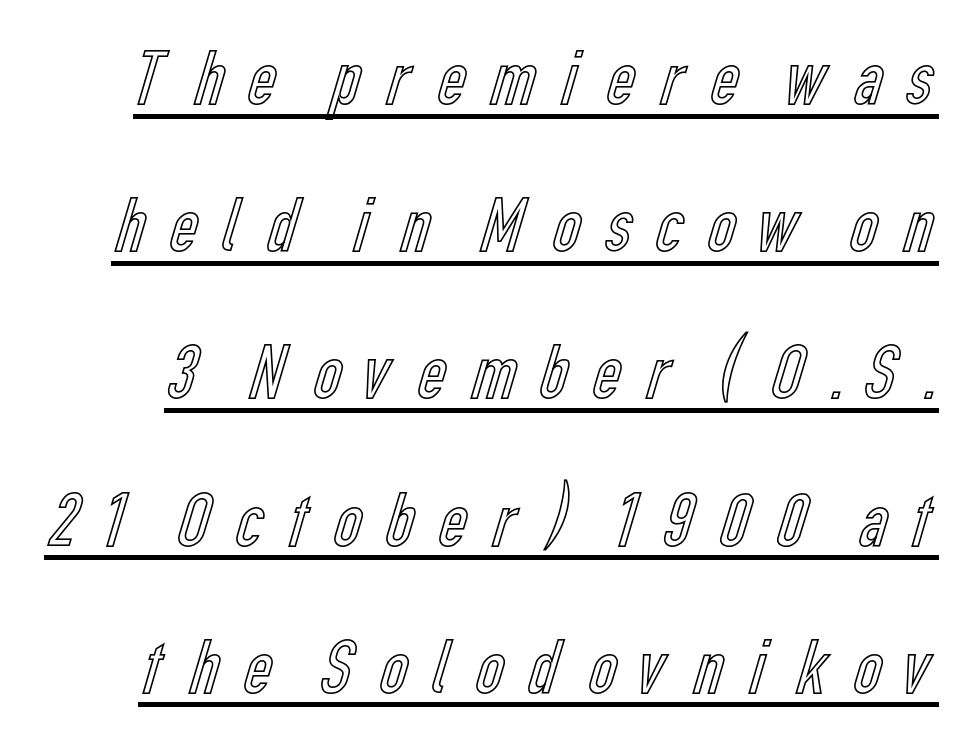
{"width": "condensed", "x_height": "medium", "monospaced": "no", "underline": "yes", "line_spacing_ratio": 1.84, "letter_spacing": "wide", "letter_spacing_em": 0.21, "glyph_px": 80}
